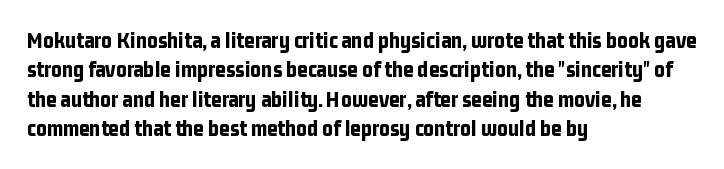
The image shows 23 px bold type, upright; set left-aligned, normal line spacing (1.28x), normal letter spacing, not underlined.
